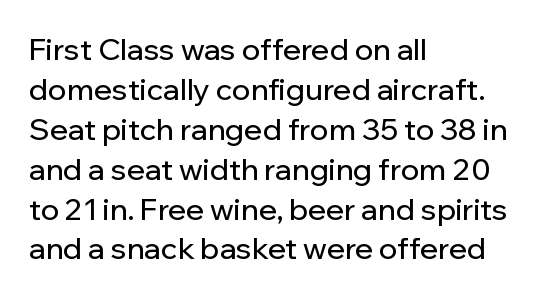
Q: Is the text italic (slanted)? A: No, it is upright.
Q: Is the typeface a serif or a sans-serif typeface? A: Sans-serif.
Q: Is the text underlined? A: No.
Q: How is the paragraph aligned? A: Left-aligned.
Q: Is the spacing between letters normal or unusually wide? A: Normal.
Q: Is the spacing between lines tight, normal or loose? A: Normal.
Q: Width (condensed, normal, or wide)? A: Normal.
Q: Stroke contrast? A: Low.
Q: x-height? A: Medium.
Q: Monospaced? A: No.
